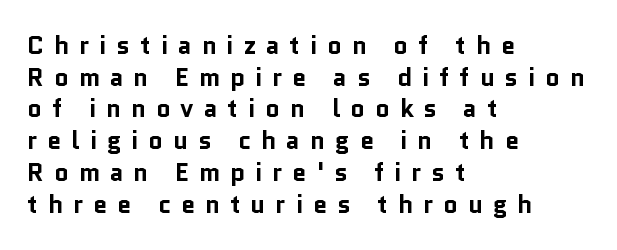
Q: Is the text bold? A: Yes.
Q: Is the text italic (slanted)? A: No, it is upright.
Q: Is the text underlined? A: No.
Q: How is the paragraph aligned? A: Left-aligned.
Q: Is the spacing between letters normal or unusually wide? A: Unusually wide.
Q: Is the spacing between lines tight, normal or loose? A: Normal.
